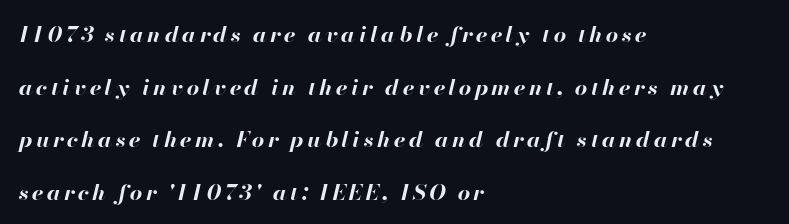
The image shows 22 px bold type, italic (leaning right); set left-aligned, loose line spacing (2.39x), not underlined.
